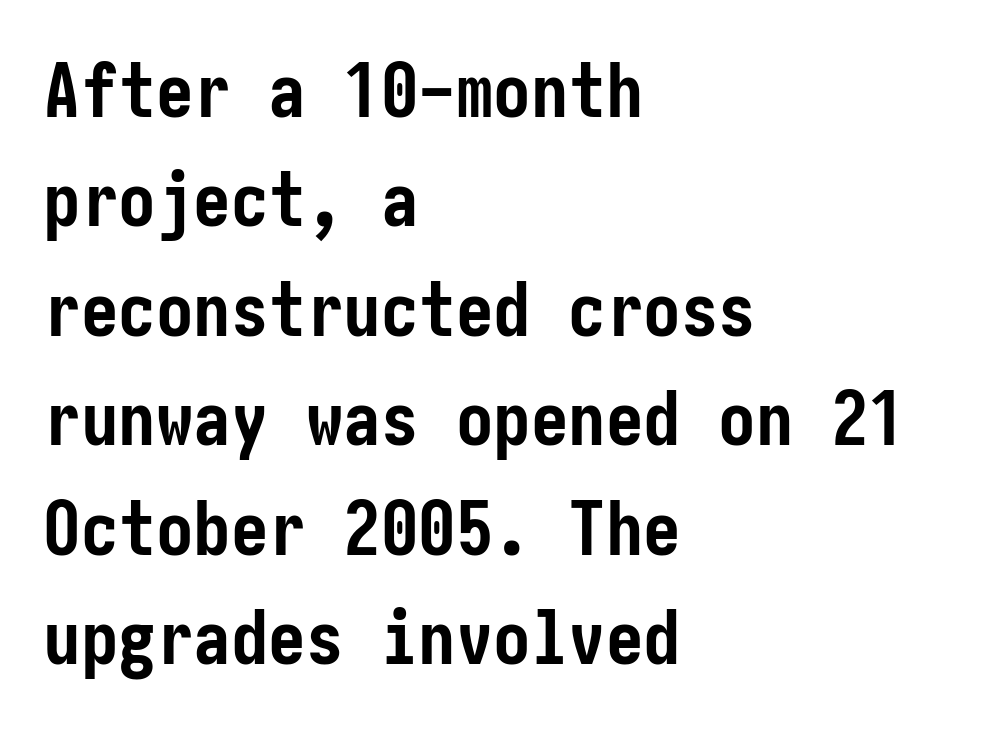
{"serif": "no", "italic": "no", "bold": "yes", "weight": "semibold", "width": "condensed", "stroke_contrast": "low", "x_height": "medium", "underline": "no", "align": "left", "line_spacing": "normal", "line_spacing_ratio": 1.46, "letter_spacing": "normal", "letter_spacing_em": 0.0, "glyph_px": 75}
